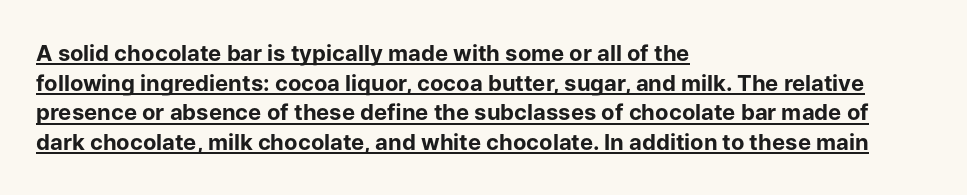
Look at the stroke-to-counter ratio: heavy, a bold. In terms of posture, this sample is upright. These characters rest on top of a visible drawn line. Horizontal alignment here is leftward, the default for most running prose.
